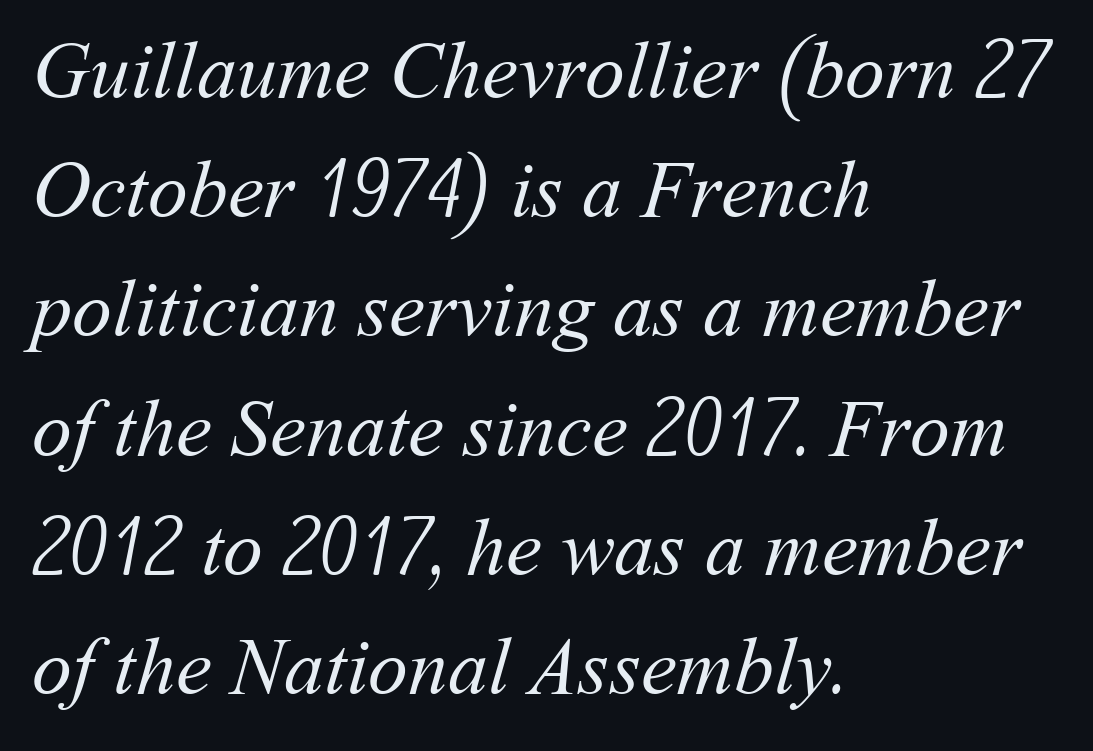
Q: Is the text bold? A: No.
Q: Is the text underlined? A: No.
Q: How is the paragraph aligned? A: Left-aligned.
Q: Is the spacing between letters normal or unusually wide? A: Normal.
Q: Is the spacing between lines tight, normal or loose? A: Normal.
Q: Width (condensed, normal, or wide)? A: Normal.
Q: Stroke contrast? A: Medium.
Q: x-height? A: Medium.
Q: Monospaced? A: No.
